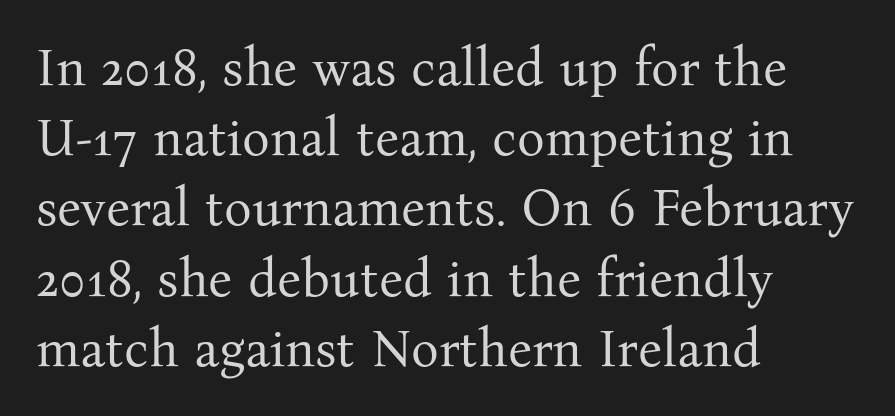
Q: Is the text bold? A: No.
Q: Is the text italic (slanted)? A: No, it is upright.
Q: Is the typeface a serif or a sans-serif typeface? A: Serif.
Q: Is the text underlined? A: No.
Q: How is the paragraph aligned? A: Left-aligned.
Q: Is the spacing between letters normal or unusually wide? A: Normal.
Q: Is the spacing between lines tight, normal or loose? A: Normal.
Q: Width (condensed, normal, or wide)? A: Normal.
Q: Stroke contrast? A: Medium.
Q: x-height? A: Medium.
Q: Monospaced? A: No.
